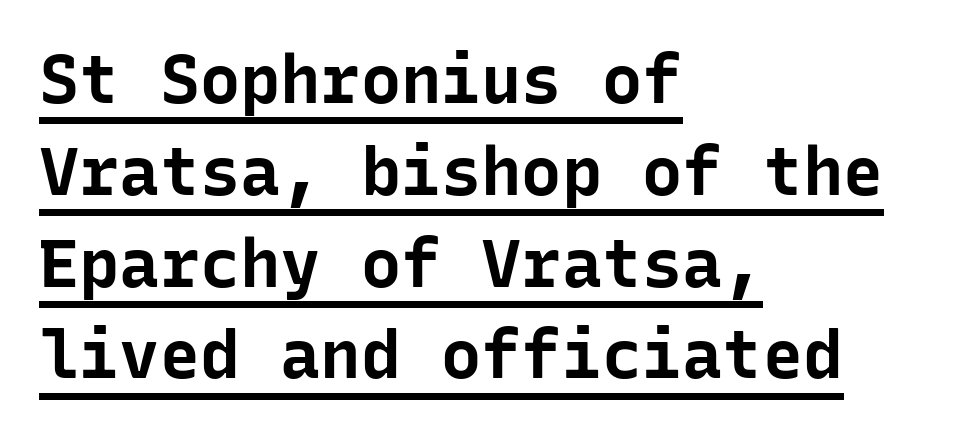
Q: Is the text bold? A: Yes.
Q: Is the text italic (slanted)? A: No, it is upright.
Q: Is the typeface a serif or a sans-serif typeface? A: Sans-serif.
Q: Is the text underlined? A: Yes.
Q: How is the paragraph aligned? A: Left-aligned.
Q: Is the spacing between letters normal or unusually wide? A: Normal.
Q: Is the spacing between lines tight, normal or loose? A: Normal.
Q: Width (condensed, normal, or wide)? A: Normal.
Q: Stroke contrast? A: Low.
Q: x-height? A: Medium.
Q: Monospaced? A: Yes.
